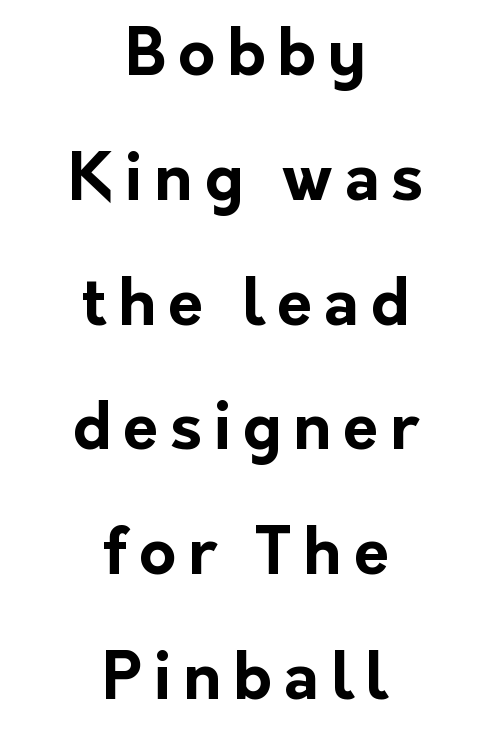
The image shows 64 px bold sans-serif type, upright; set centered, loose line spacing (1.95x), not underlined; low stroke contrast and a medium x-height.
